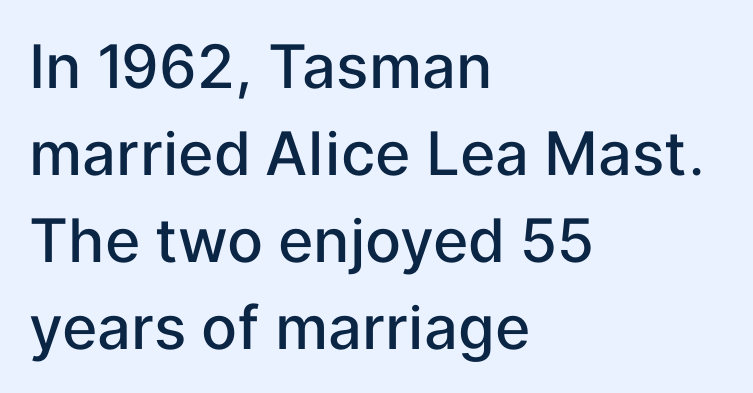
No extra tracking has been applied to these lines. Note: no serifs on the glyphs. These lines are rendered in a variable-pitch font. Every letter is mildly thick-stroked: semibold rather than bold. No word sits above an underline.
